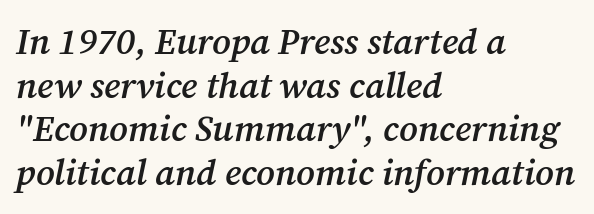
Q: Is the text bold? A: Semi-bold.
Q: Is the text italic (slanted)? A: Yes, it leans right by about 12 degrees.
Q: Is the typeface a serif or a sans-serif typeface? A: Serif.
Q: Is the text underlined? A: No.
Q: How is the paragraph aligned? A: Left-aligned.
Q: Is the spacing between letters normal or unusually wide? A: Normal.
Q: Width (condensed, normal, or wide)? A: Normal.
Q: Stroke contrast? A: Medium.
Q: x-height? A: Medium.
Q: Monospaced? A: No.
